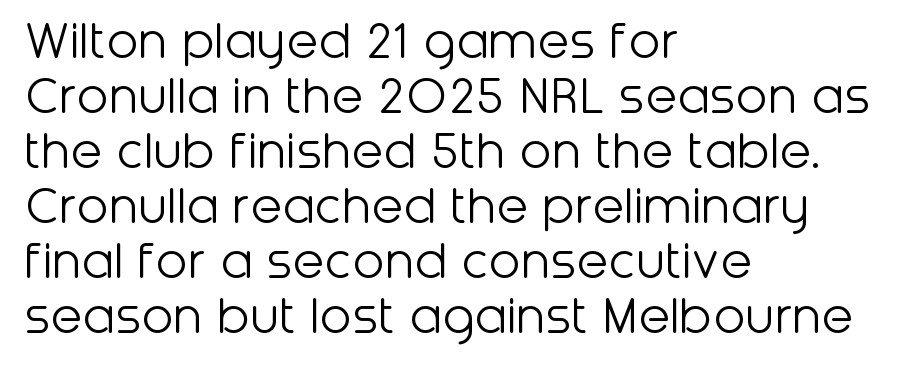
{"serif": "no", "italic": "no", "bold": "no", "weight": "light", "width": "normal", "stroke_contrast": "low", "x_height": "medium", "monospaced": "no", "underline": "no", "align": "left", "line_spacing": "tight", "line_spacing_ratio": 0.95, "letter_spacing": "normal", "letter_spacing_em": 0.0, "glyph_px": 58}
